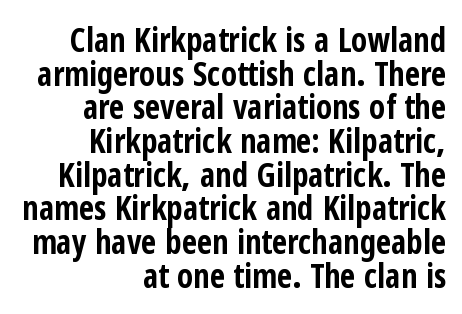
{"serif": "no", "italic": "no", "bold": "yes", "weight": "bold", "width": "condensed", "stroke_contrast": "low", "x_height": "medium", "monospaced": "no", "underline": "no", "align": "right", "line_spacing": "tight", "line_spacing_ratio": 1.02, "letter_spacing": "normal", "letter_spacing_em": 0.0, "glyph_px": 33}
